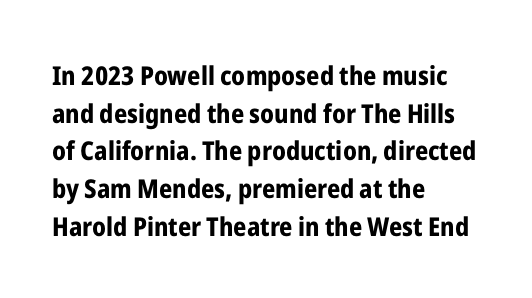
Q: Is the text bold? A: Yes.
Q: Is the text italic (slanted)? A: No, it is upright.
Q: Is the text underlined? A: No.
Q: How is the paragraph aligned? A: Left-aligned.
Q: Is the spacing between letters normal or unusually wide? A: Normal.
Q: Is the spacing between lines tight, normal or loose? A: Normal.
